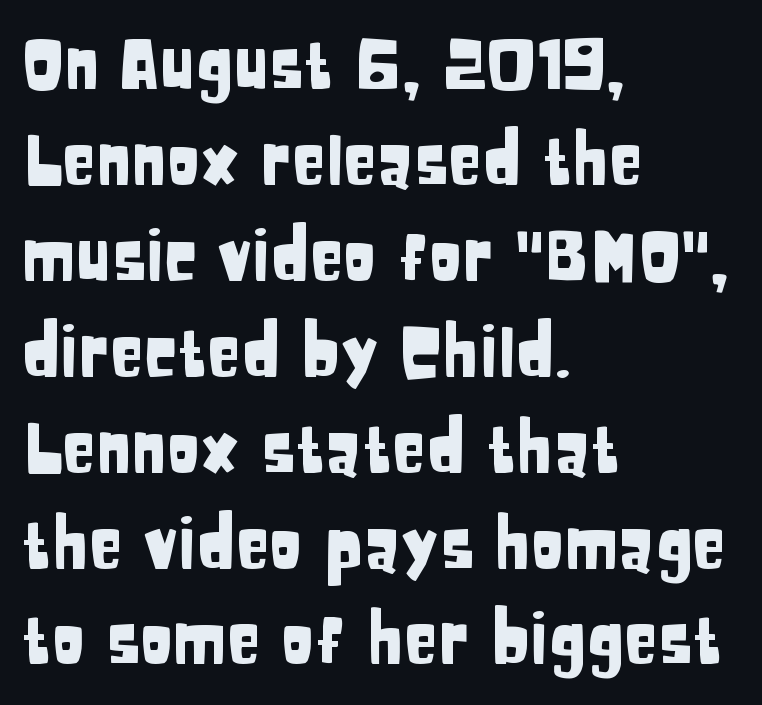
{"serif": "no", "italic": "no", "width": "condensed", "stroke_contrast": "low", "x_height": "large", "monospaced": "no", "underline": "no", "align": "left", "line_spacing": "normal", "line_spacing_ratio": 1.39, "letter_spacing": "normal", "letter_spacing_em": 0.0, "glyph_px": 69}
